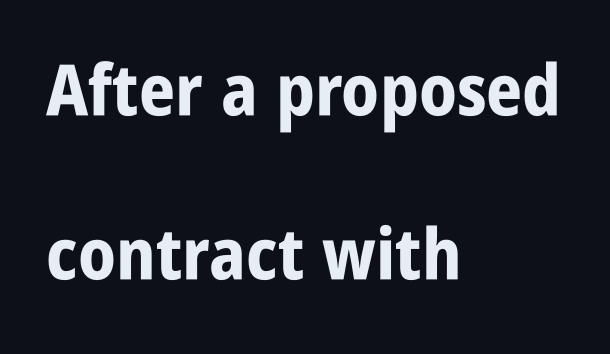
Is the letter spacing exaggerated? No — it looks like the ordinary default. Looks like regular typesetting: each glyph gets only the width it needs. You can tell it's not italic because the verticals are truly vertical. Nope, no serifs anywhere on these letters. The rag falls on the right side of this text block. The foot of each line stays bare and open.
